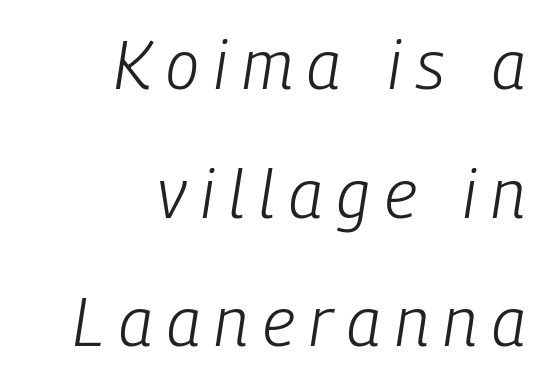
Think of a printed novel: that variable character pitch is what you see here. The designer dialed line spacing up above the default. Is the block centered? No — it sits flush against the right margin. Stroke thickness stays within the range of a standard reading face or lighter.
